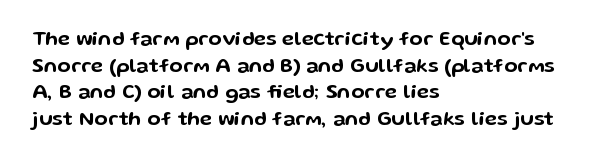
{"italic": "no", "underline": "no", "align": "left", "line_spacing": "normal", "line_spacing_ratio": 1.33, "letter_spacing": "normal", "letter_spacing_em": 0.0, "glyph_px": 20}
